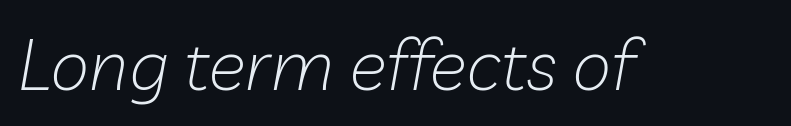
Q: Is the text bold? A: No.
Q: Is the text italic (slanted)? A: Yes, it leans right by about 10 degrees.
Q: Is the text underlined? A: No.
Q: Is the spacing between letters normal or unusually wide? A: Normal.
Q: Width (condensed, normal, or wide)? A: Normal.
Q: Stroke contrast? A: Low.
Q: x-height? A: Medium.
Q: Monospaced? A: No.
